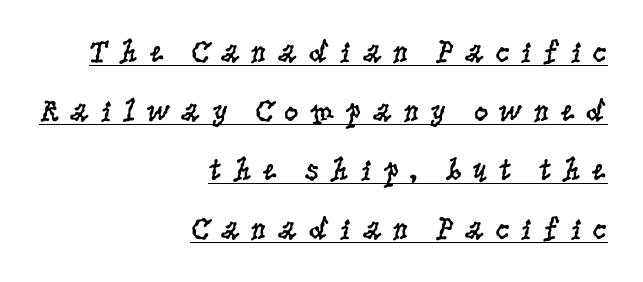
The tracking jumps out immediately: characters are airy and widely separated. The font sits on the lighter half of the weight spectrum, regular included. All the whitespace from short lines collects on the left. Somebody hit Ctrl+U on this one — the words are underlined.
